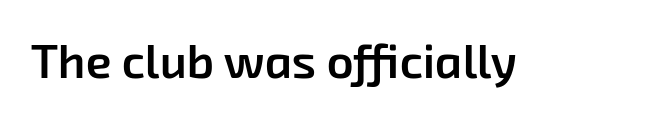
Nobody touched the tracking dial on this one. The glyphs have the mass of a demibold cut, below bold. No feet cap the strokes, marking this as sans-serif type. A clean baseline with only descenders dipping below it. Here the designer chose a conventional face with non-uniform glyph widths.
